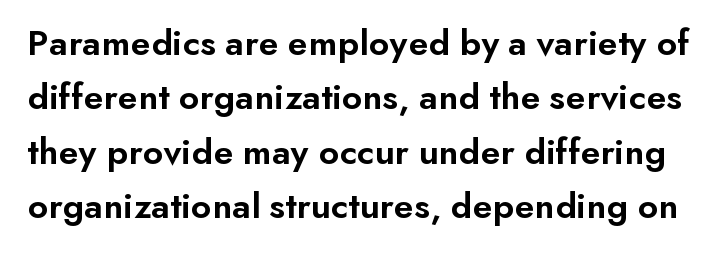
The image shows 38 px semibold sans-serif type, upright; set normal line spacing (1.43x), normal letter spacing, not underlined; low stroke contrast and a small x-height.
